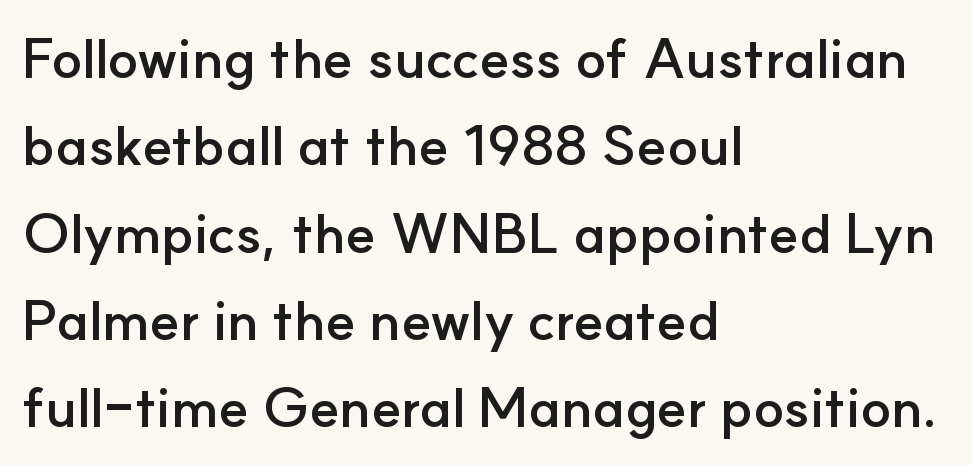
Q: Is the text bold? A: Yes.
Q: Is the text italic (slanted)? A: No, it is upright.
Q: Is the typeface a serif or a sans-serif typeface? A: Sans-serif.
Q: Is the text underlined? A: No.
Q: How is the paragraph aligned? A: Left-aligned.
Q: Is the spacing between letters normal or unusually wide? A: Normal.
Q: Is the spacing between lines tight, normal or loose? A: Normal.
Q: Width (condensed, normal, or wide)? A: Normal.
Q: Stroke contrast? A: Low.
Q: x-height? A: Small.
Q: Monospaced? A: No.
